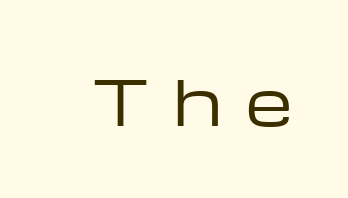
Q: Is the text bold? A: No.
Q: Is the text italic (slanted)? A: No, it is upright.
Q: Is the typeface a serif or a sans-serif typeface? A: Sans-serif.
Q: Is the text underlined? A: No.
Q: Is the spacing between letters normal or unusually wide? A: Unusually wide.
Q: Width (condensed, normal, or wide)? A: Wide.
Q: Stroke contrast? A: Low.
Q: x-height? A: Medium.
Q: Monospaced? A: No.
